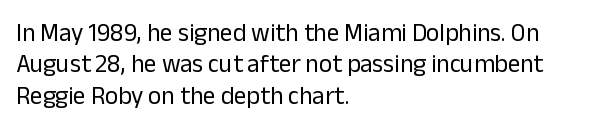
The image shows 25 px text type, upright; set left-aligned, normal line spacing (1.26x), normal letter spacing, not underlined.
